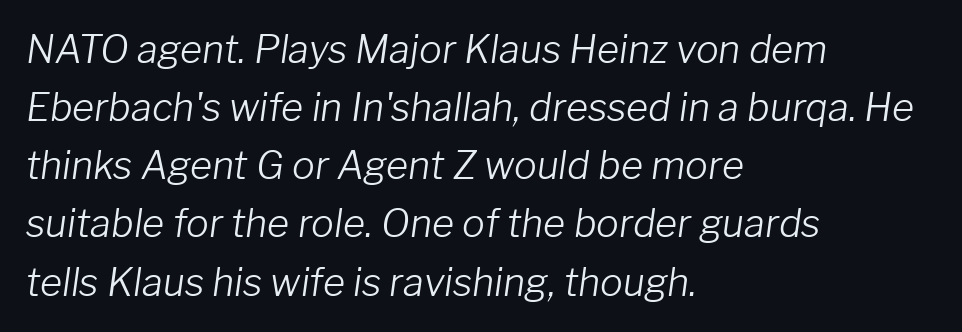
Q: Is the text bold? A: No.
Q: Is the text italic (slanted)? A: Yes, it leans right by about 8 degrees.
Q: Is the text underlined? A: No.
Q: How is the paragraph aligned? A: Left-aligned.
Q: Is the spacing between letters normal or unusually wide? A: Normal.
Q: Is the spacing between lines tight, normal or loose? A: Normal.
Q: Width (condensed, normal, or wide)? A: Normal.
Q: Stroke contrast? A: Low.
Q: x-height? A: Medium.
Q: Monospaced? A: No.
